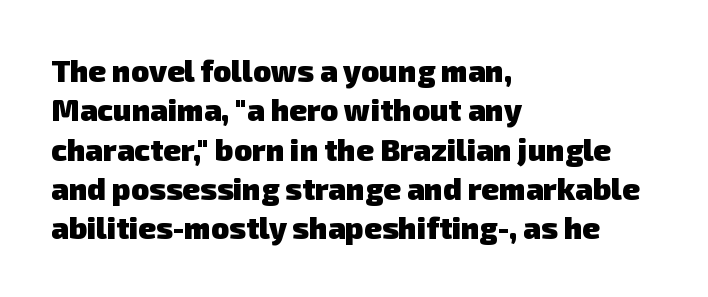
The image shows 30 px heavy sans-serif type; set left-aligned, normal line spacing (1.31x), normal letter spacing, not underlined; low stroke contrast and a medium x-height.
